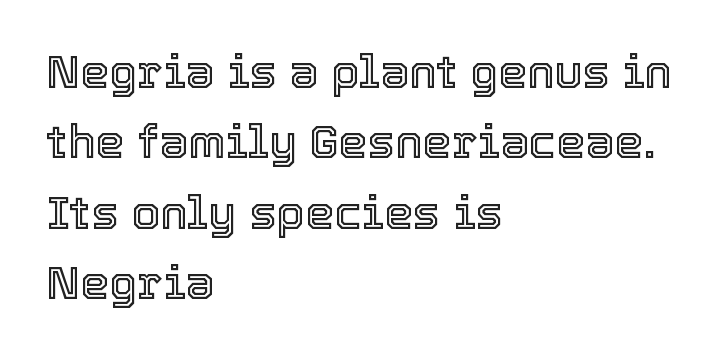
A roman cut, with each character standing at attention. Here the designer chose a conventional face with non-uniform glyph widths. The lines sit at an ordinary, default distance from one another. You could call the tracking neutral — neither tight nor loose. The passage shown is not underscored anywhere.
